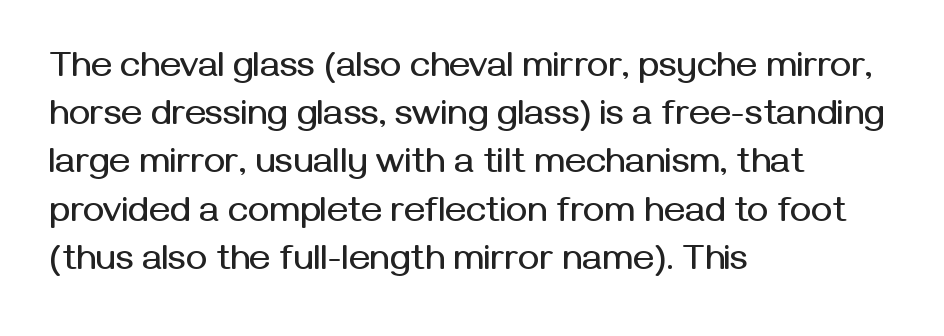
{"serif": "no", "italic": "no", "width": "normal", "stroke_contrast": "medium", "x_height": "medium", "monospaced": "no", "underline": "no", "align": "left", "line_spacing": "normal", "line_spacing_ratio": 1.34, "letter_spacing": "normal", "letter_spacing_em": 0.0, "glyph_px": 36}
